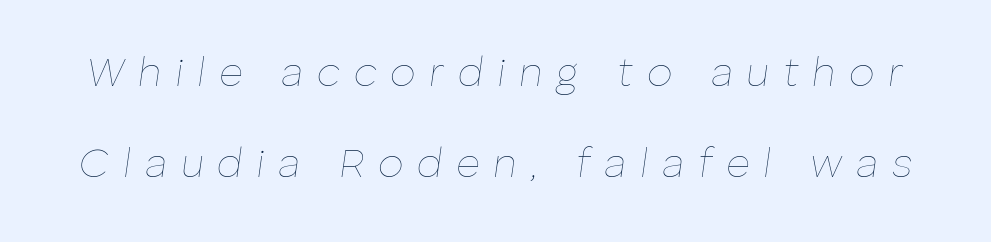
Counters stay open thanks to moderate or lighter strokes. Anything drawn beneath the words? Only blank space. The letters advance in unequal steps, a hallmark of proportional type. When letters slant like this, we call the style italic. The letters are spread apart with noticeably loose tracking.
